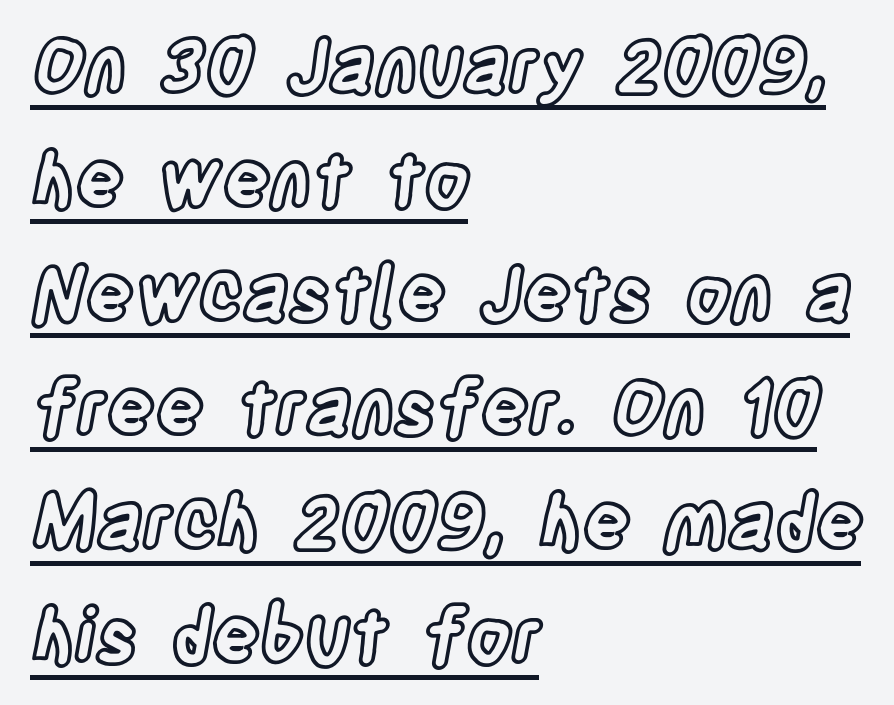
{"width": "condensed", "x_height": "large", "monospaced": "no", "underline": "yes", "align": "left", "line_spacing": "normal", "line_spacing_ratio": 1.54, "letter_spacing": "normal", "letter_spacing_em": 0.0, "glyph_px": 74}
